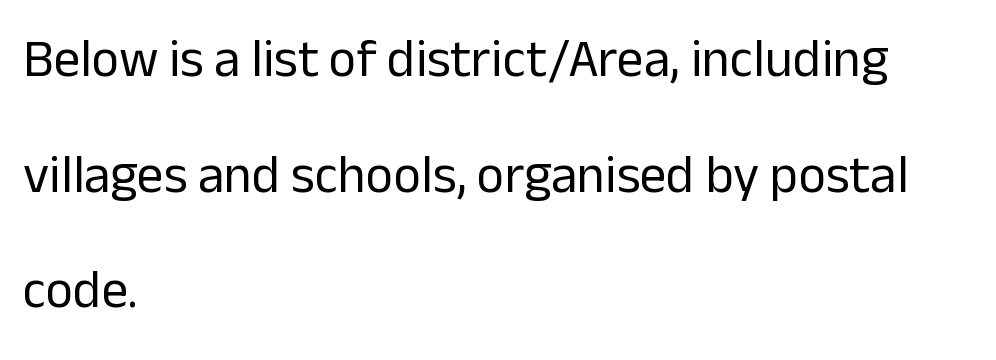
The image shows 53 px regular-weight sans-serif type, upright; set left-aligned, loose line spacing (2.18x), normal letter spacing, not underlined; low stroke contrast and a medium x-height.
